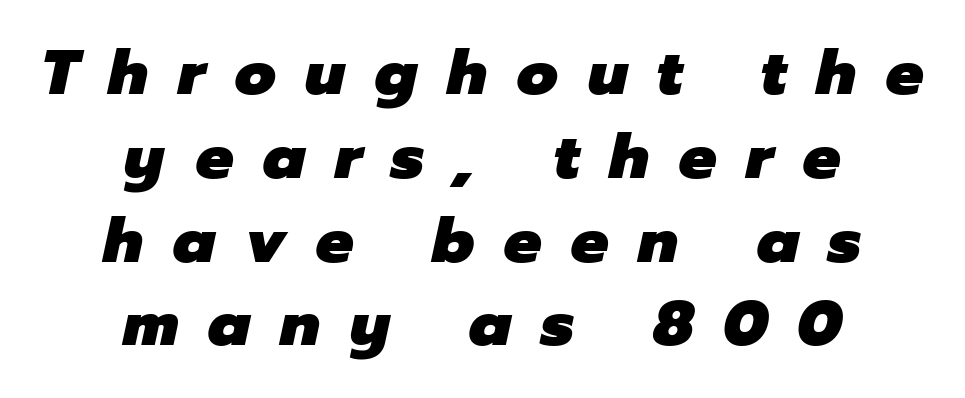
The image shows 63 px heavy type, italic (leaning right); set centered, normal line spacing (1.33x), unusually wide letter spacing (+0.47 em), not underlined; low stroke contrast and a medium x-height.
